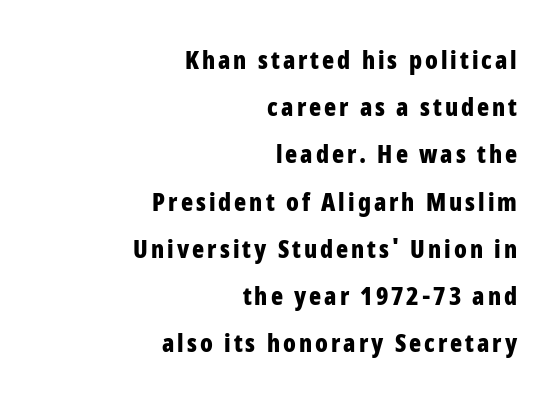
The space beneath each line is pristine and unruled. Is there any slant? The stems are plumb. The sample has been set heavy, in full bold. These lines are set flush right with a ragged left edge.
